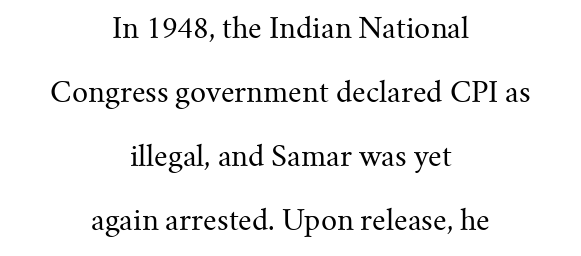
The image shows 28 px regular-weight serif type, upright; set centered, loose line spacing (2.29x), normal letter spacing, not underlined; medium stroke contrast and a small x-height.
